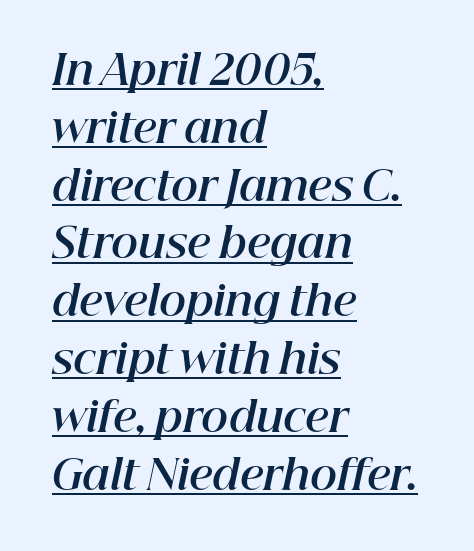
{"italic": "yes", "lean": "right", "slant_degrees": 12, "bold": "yes", "weight": "bold", "width": "normal", "stroke_contrast": "high", "x_height": "medium", "monospaced": "no", "underline": "yes", "align": "left", "line_spacing": "normal", "line_spacing_ratio": 1.41, "letter_spacing": "normal", "letter_spacing_em": 0.0, "glyph_px": 41}
